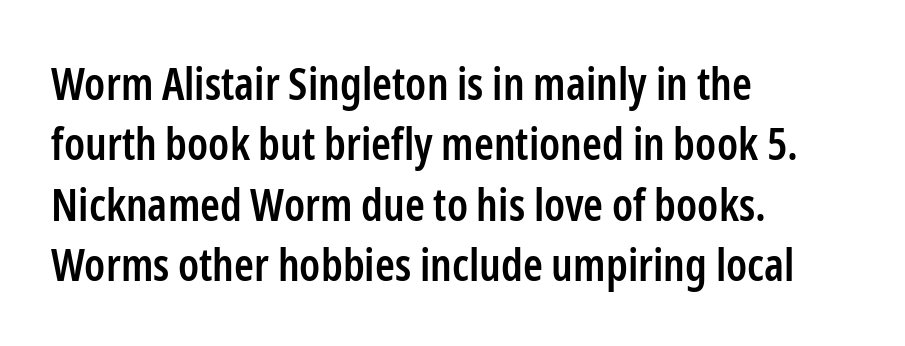
{"serif": "no", "italic": "no", "bold": "semi", "weight": "semibold", "width": "condensed", "stroke_contrast": "low", "x_height": "medium", "monospaced": "no", "underline": "no", "align": "left", "line_spacing": "normal", "line_spacing_ratio": 1.34, "letter_spacing": "normal", "letter_spacing_em": 0.0, "glyph_px": 45}
